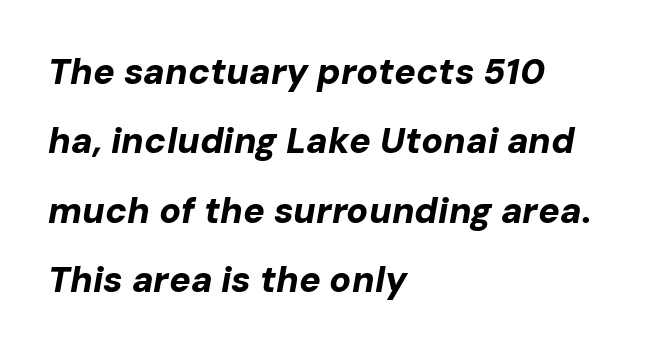
{"italic": "yes", "lean": "right", "slant_degrees": 10, "bold": "yes", "weight": "bold", "width": "normal", "stroke_contrast": "low", "x_height": "medium", "monospaced": "no", "underline": "no", "align": "left", "line_spacing": "loose", "line_spacing_ratio": 1.93, "letter_spacing": "normal", "letter_spacing_em": 0.0, "glyph_px": 36}
